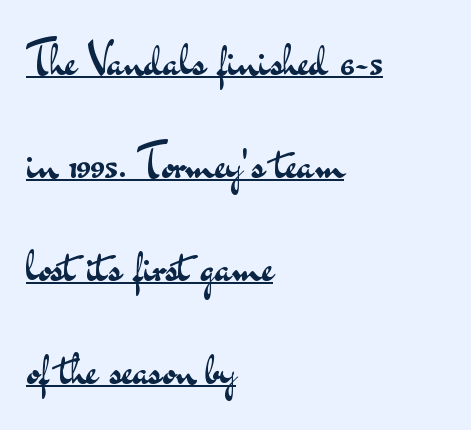
The image shows 46 px regular-weight, wide sans-serif type; set left-aligned, loose line spacing (2.24x), normal letter spacing, underlined; medium stroke contrast and a small x-height.
